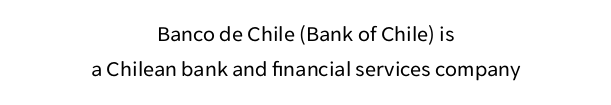
{"italic": "no", "bold": "no", "underline": "no", "align": "center", "line_spacing": "normal", "line_spacing_ratio": 1.59, "letter_spacing": "normal", "letter_spacing_em": 0.0, "glyph_px": 22}
